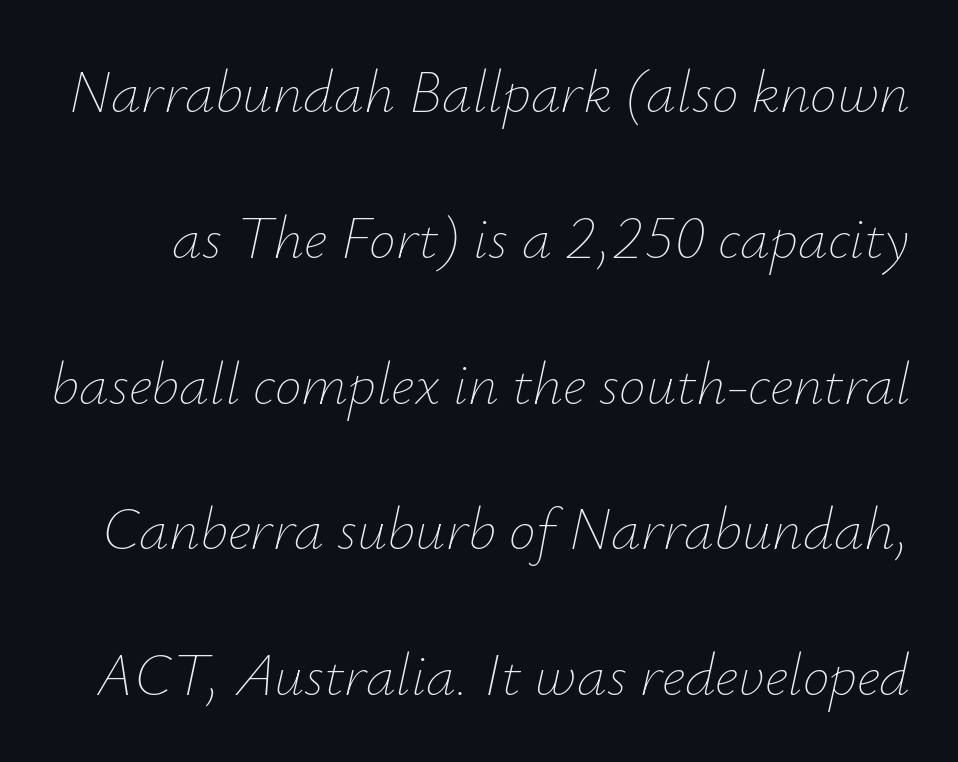
Q: Is the text bold? A: No.
Q: Is the text italic (slanted)? A: Yes, it leans right by about 12 degrees.
Q: Is the text underlined? A: No.
Q: Is the spacing between letters normal or unusually wide? A: Normal.
Q: Is the spacing between lines tight, normal or loose? A: Loose.
Q: Width (condensed, normal, or wide)? A: Normal.
Q: Stroke contrast? A: Low.
Q: x-height? A: Small.
Q: Monospaced? A: No.
